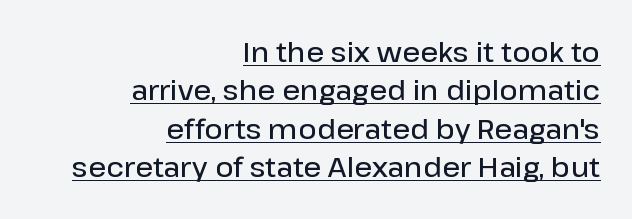
The image shows 28 px semibold sans-serif type, upright; set right-aligned, normal line spacing (1.37x), normal letter spacing, underlined; low stroke contrast and a medium x-height.
